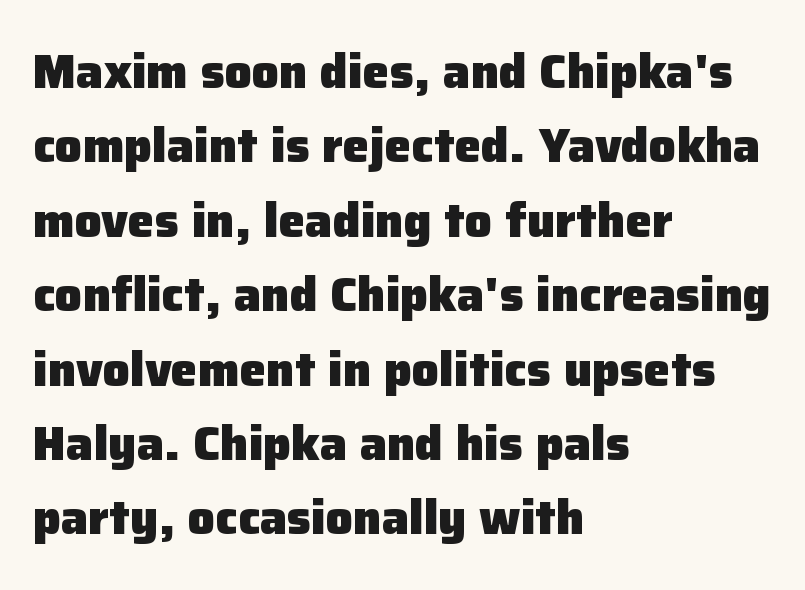
The image shows 48 px heavy sans-serif type, upright; set left-aligned, normal line spacing (1.55x), normal letter spacing, not underlined; low stroke contrast and a medium x-height.
